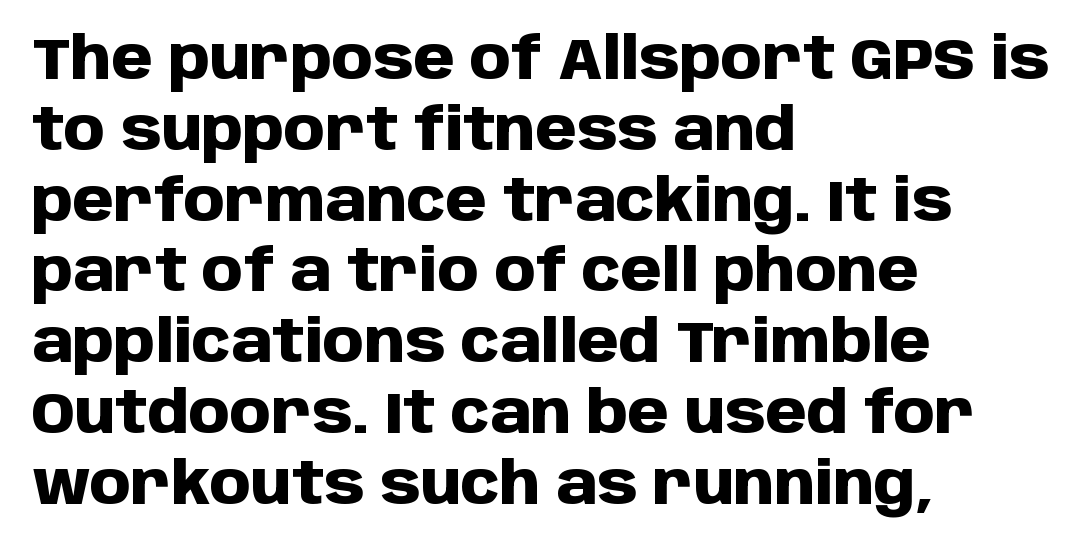
Designer's note — italics off, roman on. No word sits above an underline. Note the varied advance widths — an 'i' is clearly narrower than an 'm'. The paragraph has a hard left edge and a soft right edge. The characters display no serif detailing; their extremities are plain.
